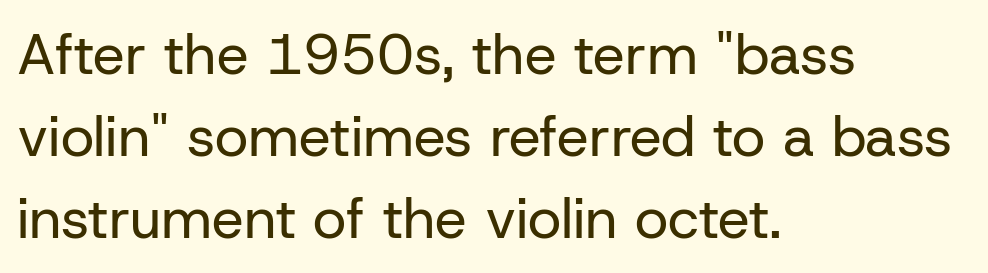
{"serif": "no", "italic": "no", "bold": "no", "weight": "regular", "width": "normal", "stroke_contrast": "low", "x_height": "medium", "monospaced": "no", "underline": "no", "align": "left", "line_spacing": "normal", "line_spacing_ratio": 1.44, "letter_spacing": "normal", "letter_spacing_em": 0.0, "glyph_px": 57}
